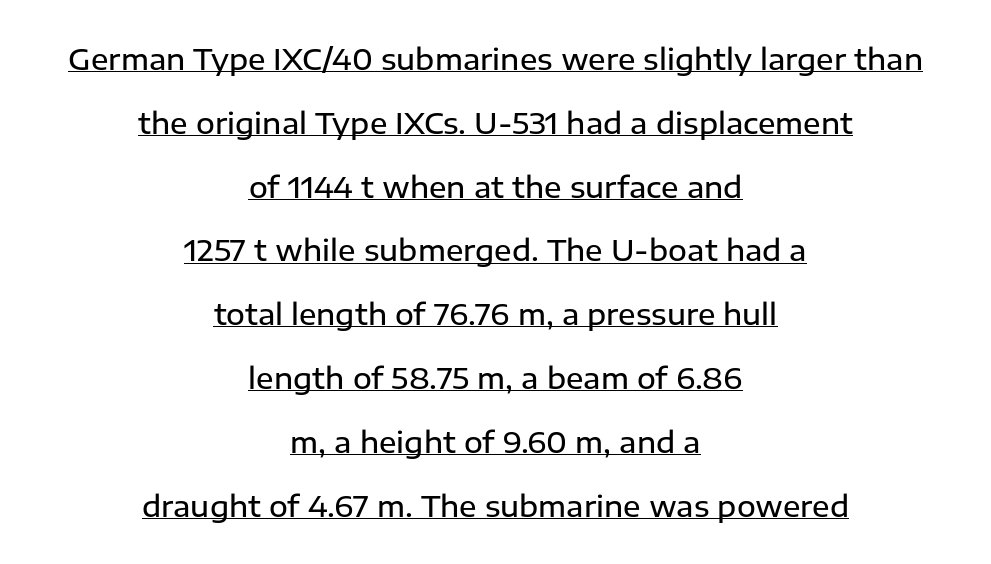
Q: Is the text bold? A: Semi-bold.
Q: Is the text italic (slanted)? A: No, it is upright.
Q: Is the typeface a serif or a sans-serif typeface? A: Sans-serif.
Q: Is the text underlined? A: Yes.
Q: How is the paragraph aligned? A: Centered.
Q: Is the spacing between letters normal or unusually wide? A: Normal.
Q: Is the spacing between lines tight, normal or loose? A: Loose.
Q: Width (condensed, normal, or wide)? A: Normal.
Q: Stroke contrast? A: Low.
Q: x-height? A: Medium.
Q: Monospaced? A: No.
